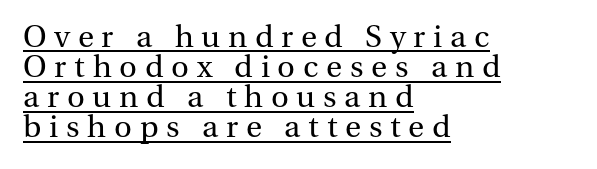
Q: Is the text bold? A: No.
Q: Is the text italic (slanted)? A: No, it is upright.
Q: Is the typeface a serif or a sans-serif typeface? A: Serif.
Q: Is the text underlined? A: Yes.
Q: How is the paragraph aligned? A: Left-aligned.
Q: Is the spacing between letters normal or unusually wide? A: Unusually wide.
Q: Is the spacing between lines tight, normal or loose? A: Tight.
Q: Width (condensed, normal, or wide)? A: Normal.
Q: Stroke contrast? A: Medium.
Q: x-height? A: Medium.
Q: Monospaced? A: No.
